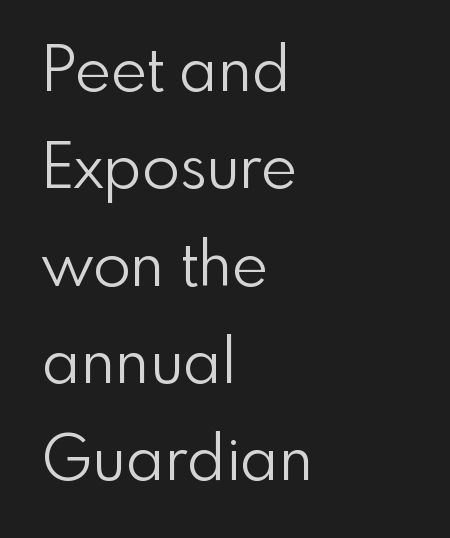
{"serif": "no", "italic": "no", "bold": "no", "weight": "light", "width": "normal", "stroke_contrast": "low", "x_height": "small", "monospaced": "no", "underline": "no", "align": "left", "line_spacing": "normal", "line_spacing_ratio": 1.57, "letter_spacing": "normal", "letter_spacing_em": 0.0, "glyph_px": 62}
